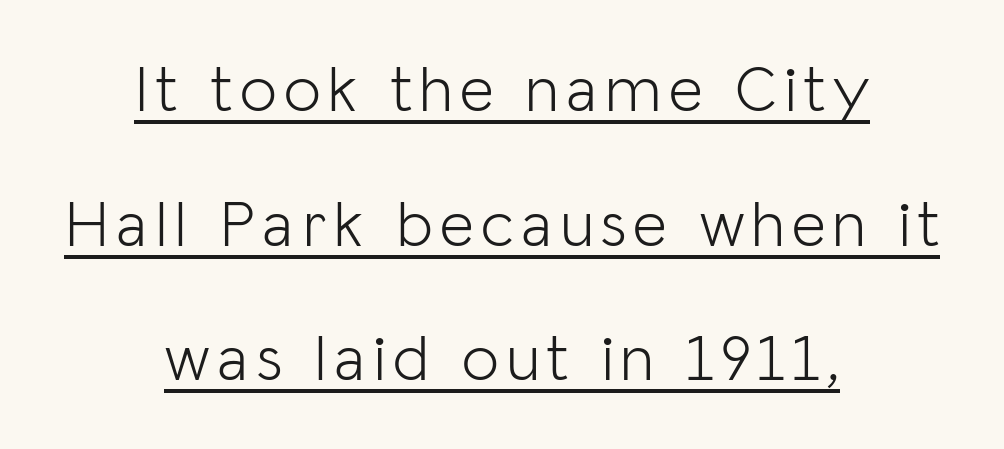
The image shows 66 px light sans-serif type, upright; set centered, loose line spacing (2.04x), underlined; low stroke contrast and a medium x-height.
